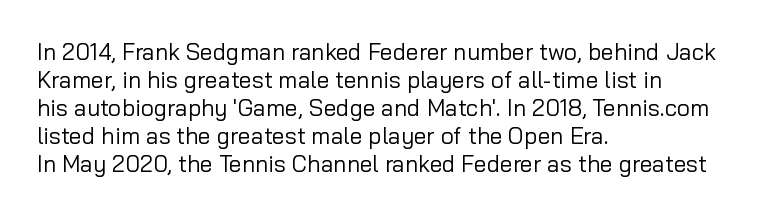
Q: Is the text bold? A: No.
Q: Is the text italic (slanted)? A: No, it is upright.
Q: Is the text underlined? A: No.
Q: How is the paragraph aligned? A: Left-aligned.
Q: Is the spacing between letters normal or unusually wide? A: Normal.
